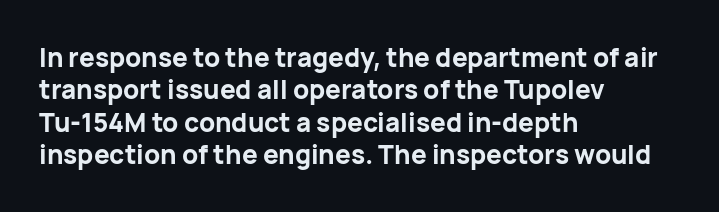
Q: Is the text bold? A: Yes.
Q: Is the text italic (slanted)? A: No, it is upright.
Q: Is the text underlined? A: No.
Q: How is the paragraph aligned? A: Left-aligned.
Q: Is the spacing between letters normal or unusually wide? A: Normal.
Q: Is the spacing between lines tight, normal or loose? A: Normal.
